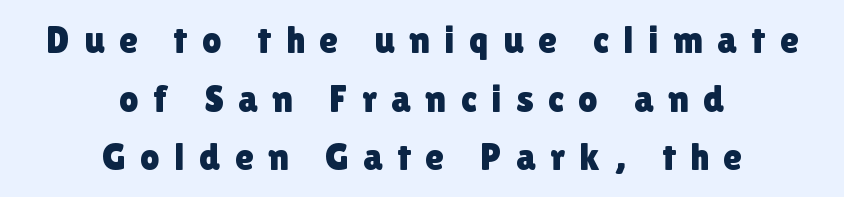
Q: Is the text italic (slanted)? A: No, it is upright.
Q: Is the typeface a serif or a sans-serif typeface? A: Sans-serif.
Q: Is the text underlined? A: No.
Q: How is the paragraph aligned? A: Centered.
Q: Is the spacing between letters normal or unusually wide? A: Unusually wide.
Q: Is the spacing between lines tight, normal or loose? A: Normal.
Q: Width (condensed, normal, or wide)? A: Normal.
Q: Stroke contrast? A: Low.
Q: x-height? A: Medium.
Q: Monospaced? A: No.
